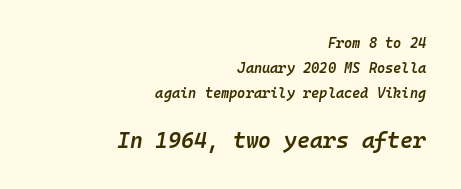
Q: Is the text bold? A: Semi-bold.
Q: Is the text italic (slanted)? A: Yes, it leans right by about 10 degrees.
Q: Is the text underlined? A: No.
Q: How is the paragraph aligned? A: Right-aligned.
Q: Is the spacing between letters normal or unusually wide? A: Normal.
Q: Which block of text is set in a larger size, the first (top) or the second (bottom)? A: The second (bottom) one.
